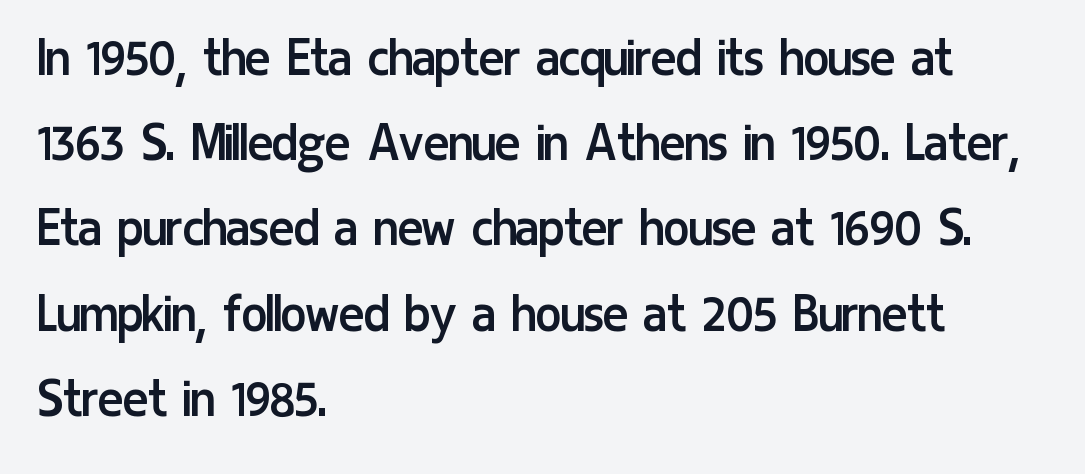
The image shows 60 px regular-weight, condensed sans-serif type, upright; set left-aligned, normal line spacing (1.42x), normal letter spacing, not underlined; low stroke contrast and a medium x-height.
